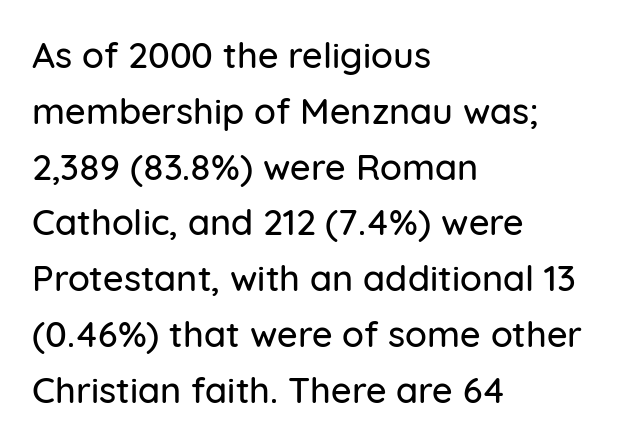
A typesetter would call this proportional, since set widths differ per character. Which margin do the lines hug? The left one — the right edge is uneven. Words appear dense and cohesive because spacing is normal. No feet cap the strokes, marking this as sans-serif type. This sample keeps an unexceptional amount of space between lines.
